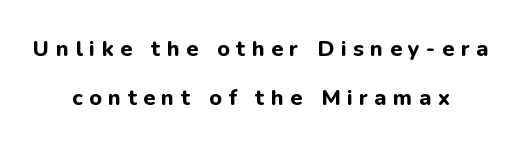
The image shows 22 px bold type, upright; set centered, loose line spacing (2.21x), unusually wide letter spacing (+0.29 em), not underlined.
